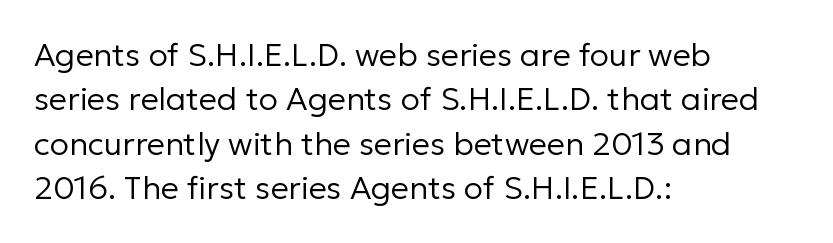
Line starts are locked; line ends wander. How are the letters spaced? Ordinarily, with no added tracking. On a weight scale, this lands at 450 or below. Upright lettering throughout. Are there feet on the stems? There aren't — it's a sans.
